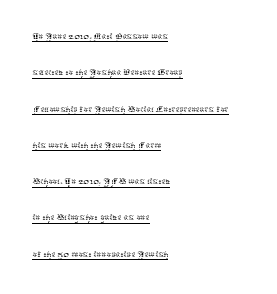
The font sits on the lighter half of the weight spectrum, regular included. Students, observe the line beneath the letters — that is underlining. There is no visible air inserted between adjacent glyphs. Rows of type keep a routine distance in the vertical direction. These lines stack with their left ends in a neat column. Do the letters lean? They stand straight.
